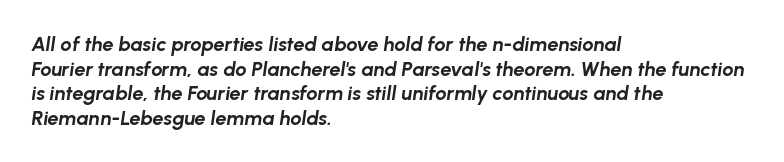
Q: Is the text bold? A: Yes.
Q: Is the text italic (slanted)? A: Yes, it leans right by about 8 degrees.
Q: Is the text underlined? A: No.
Q: How is the paragraph aligned? A: Left-aligned.
Q: Is the spacing between letters normal or unusually wide? A: Normal.
